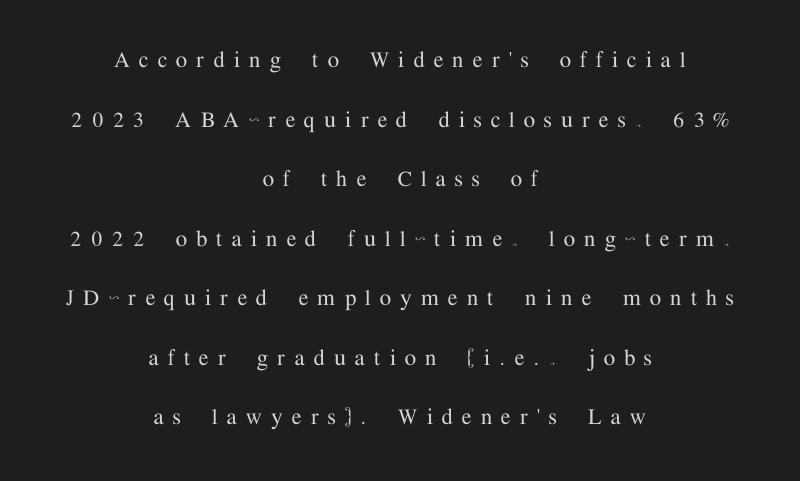
{"italic": "no", "underline": "no", "align": "center", "line_spacing": "loose", "line_spacing_ratio": 2.29, "letter_spacing": "wide", "letter_spacing_em": 0.36, "glyph_px": 26}
